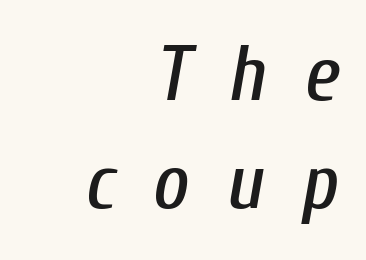
Letter spacing: wide. Descenders are the only things crossing below the line. Right-aligned paragraph, ragged on the left. The text carries the slant typical of an italic or oblique font.
